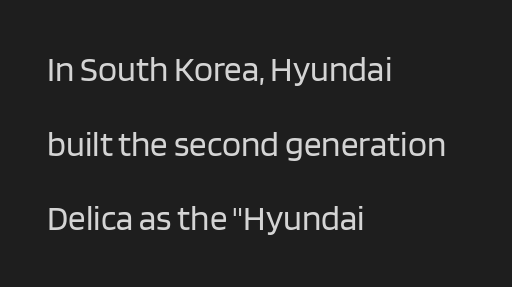
Q: Is the text bold? A: No.
Q: Is the text italic (slanted)? A: No, it is upright.
Q: Is the typeface a serif or a sans-serif typeface? A: Sans-serif.
Q: Is the text underlined? A: No.
Q: How is the paragraph aligned? A: Left-aligned.
Q: Is the spacing between letters normal or unusually wide? A: Normal.
Q: Is the spacing between lines tight, normal or loose? A: Loose.
Q: Width (condensed, normal, or wide)? A: Normal.
Q: Stroke contrast? A: Low.
Q: x-height? A: Large.
Q: Monospaced? A: No.
